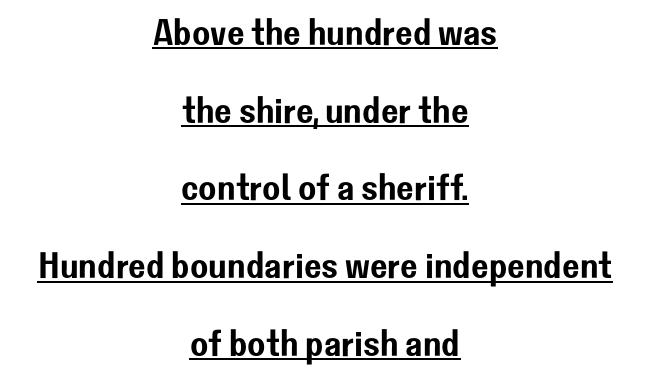
Q: Is the text italic (slanted)? A: No, it is upright.
Q: Is the typeface a serif or a sans-serif typeface? A: Sans-serif.
Q: Is the text underlined? A: Yes.
Q: How is the paragraph aligned? A: Centered.
Q: Is the spacing between letters normal or unusually wide? A: Normal.
Q: Is the spacing between lines tight, normal or loose? A: Loose.
Q: Width (condensed, normal, or wide)? A: Normal.
Q: Stroke contrast? A: Low.
Q: x-height? A: Medium.
Q: Monospaced? A: No.
